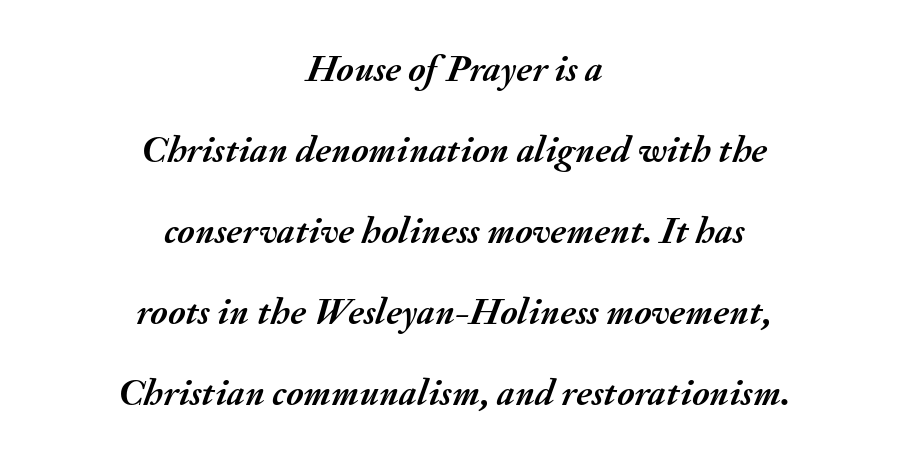
Q: Is the text bold? A: Yes.
Q: Is the text italic (slanted)? A: Yes, it leans right by about 20 degrees.
Q: Is the text underlined? A: No.
Q: How is the paragraph aligned? A: Centered.
Q: Is the spacing between letters normal or unusually wide? A: Normal.
Q: Is the spacing between lines tight, normal or loose? A: Loose.
Q: Width (condensed, normal, or wide)? A: Normal.
Q: Stroke contrast? A: Medium.
Q: x-height? A: Small.
Q: Monospaced? A: No.
